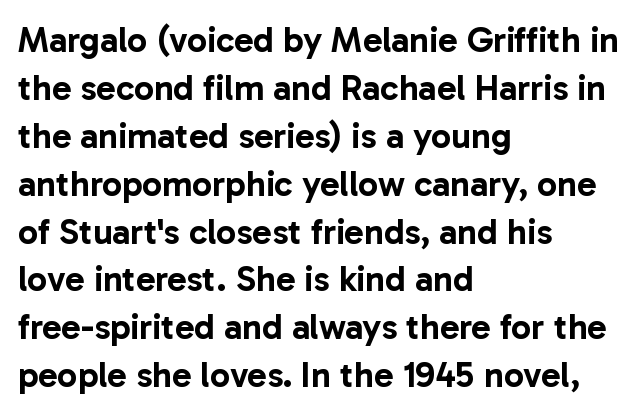
{"serif": "no", "italic": "no", "width": "normal", "stroke_contrast": "low", "x_height": "medium", "monospaced": "no", "underline": "no", "align": "left", "line_spacing": "normal", "line_spacing_ratio": 1.33, "letter_spacing": "normal", "letter_spacing_em": 0.0, "glyph_px": 36}
